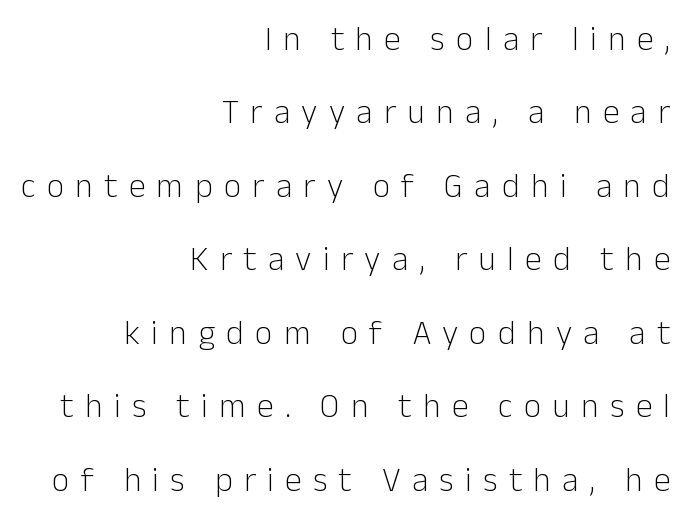
{"serif": "no", "italic": "no", "bold": "no", "weight": "light", "width": "normal", "stroke_contrast": "low", "x_height": "medium", "monospaced": "no", "underline": "no", "align": "right", "line_spacing": "loose", "line_spacing_ratio": 2.16, "letter_spacing": "wide", "letter_spacing_em": 0.33, "glyph_px": 34}
